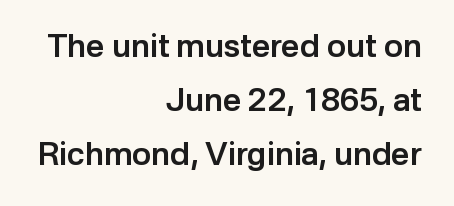
Honestly, the letter spacing is just normal — you wouldn't notice it. These lines are composed in type without serifs. The letters are semibold — heavier than regular but short of a full bold. The lines sit at an ordinary, default distance from one another.
